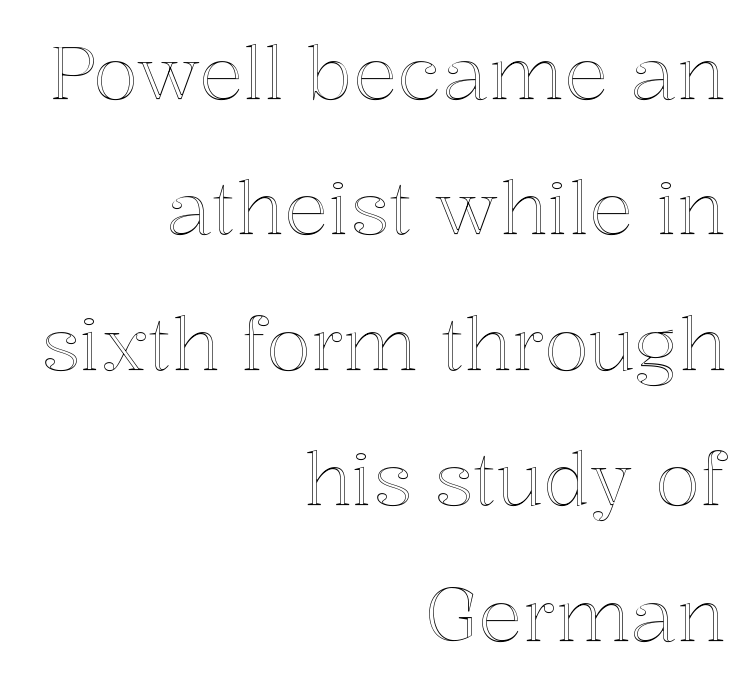
Inter-character spacing is left at the font's built-in metrics. Varying glyph widths throughout — classic text-font behaviour. A flush-right, rag-left setting is used for this passage. Vertical strokes here are truly vertical.
